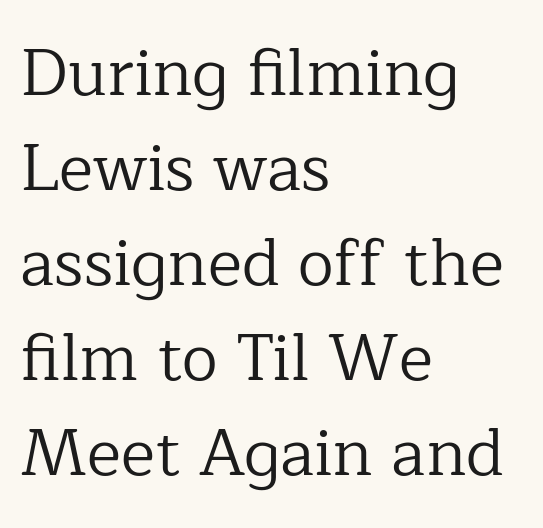
{"serif": "yes", "italic": "no", "bold": "no", "weight": "regular", "width": "normal", "stroke_contrast": "low", "x_height": "medium", "monospaced": "no", "underline": "no", "align": "left", "line_spacing": "normal", "line_spacing_ratio": 1.46, "letter_spacing": "normal", "letter_spacing_em": 0.0, "glyph_px": 65}
